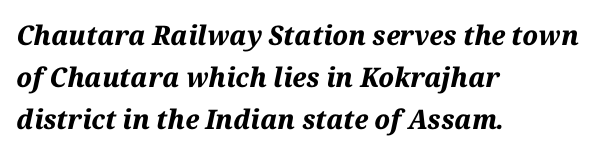
Short note: letters normally spaced. The setting favours the left margin, as ordinary paragraphs usually do. Posture: slanted. Check under the words: just untouched page. Emphasis by weight is at full strength: bold. Line spacing here is normal.
